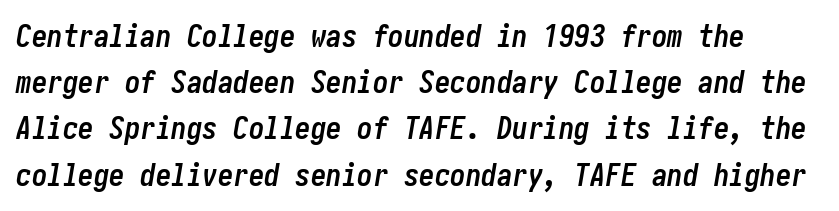
Q: Is the text bold? A: Yes.
Q: Is the text italic (slanted)? A: Yes, it leans right by about 10 degrees.
Q: Is the text underlined? A: No.
Q: Is the spacing between letters normal or unusually wide? A: Normal.
Q: Is the spacing between lines tight, normal or loose? A: Normal.
Q: Width (condensed, normal, or wide)? A: Condensed.
Q: Stroke contrast? A: Low.
Q: x-height? A: Medium.
